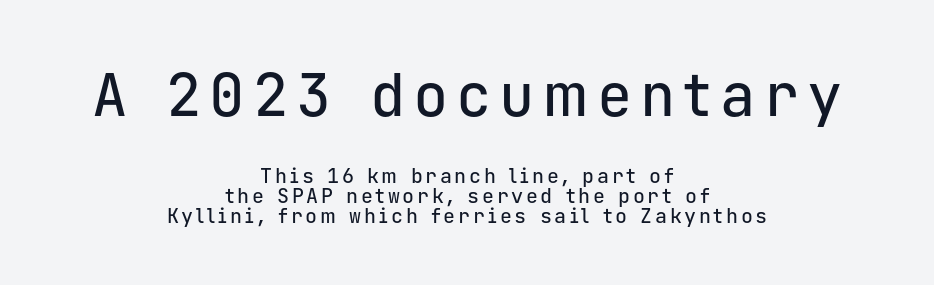
The image shows 59 px sans-serif type, upright, monospaced; set centered, tight line spacing (1.01x), not underlined; the first (top) block is 2.95x larger; low stroke contrast and a medium x-height.
